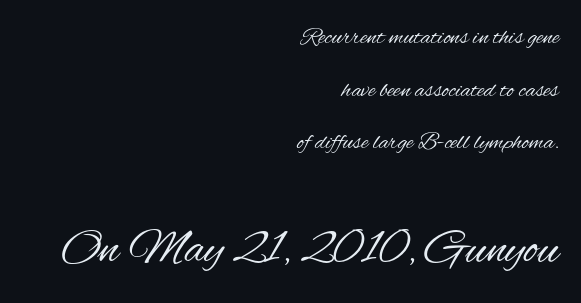
Regarding leading, the lines here are spaced well apart. Typesetter's note — lower block bumped up in size, upper block left smaller. Varying glyph widths throughout — classic text-font behaviour.
